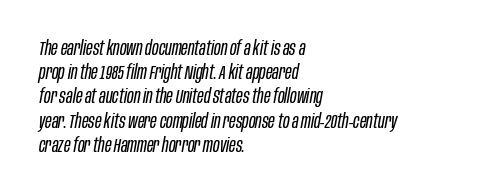
Q: Is the text bold? A: No.
Q: Is the text italic (slanted)? A: Yes, it leans right by about 10 degrees.
Q: Is the text underlined? A: No.
Q: How is the paragraph aligned? A: Left-aligned.
Q: Is the spacing between letters normal or unusually wide? A: Normal.
